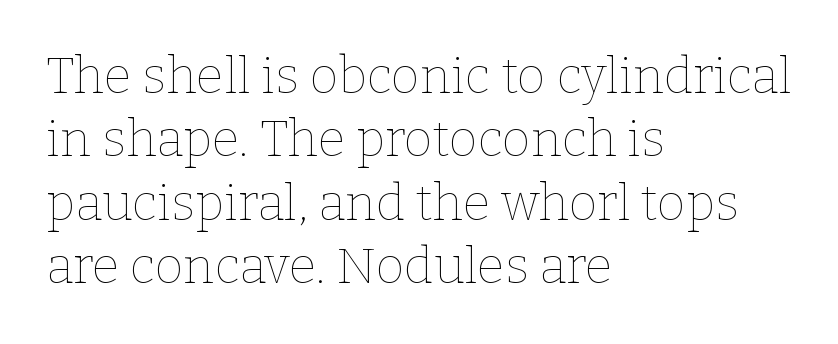
Q: Is the text bold? A: No.
Q: Is the text italic (slanted)? A: No, it is upright.
Q: Is the text underlined? A: No.
Q: How is the paragraph aligned? A: Left-aligned.
Q: Is the spacing between letters normal or unusually wide? A: Normal.
Q: Is the spacing between lines tight, normal or loose? A: Normal.
Q: Width (condensed, normal, or wide)? A: Normal.
Q: Stroke contrast? A: Low.
Q: x-height? A: Medium.
Q: Monospaced? A: No.
